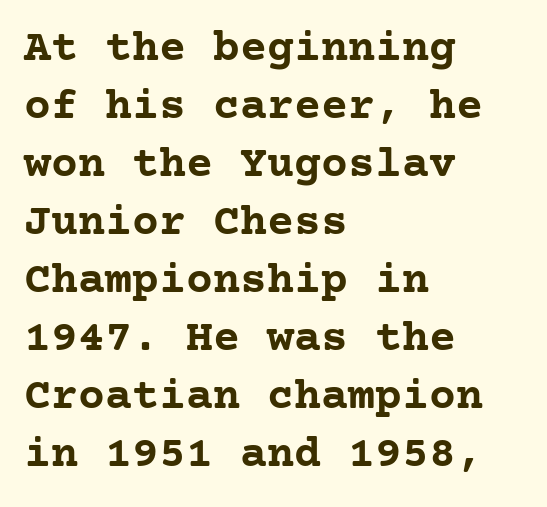
Q: Is the text bold? A: Yes.
Q: Is the text italic (slanted)? A: No, it is upright.
Q: Is the typeface a serif or a sans-serif typeface? A: Serif.
Q: Is the text underlined? A: No.
Q: How is the paragraph aligned? A: Left-aligned.
Q: Is the spacing between letters normal or unusually wide? A: Normal.
Q: Is the spacing between lines tight, normal or loose? A: Normal.
Q: Width (condensed, normal, or wide)? A: Normal.
Q: Stroke contrast? A: Low.
Q: x-height? A: Medium.
